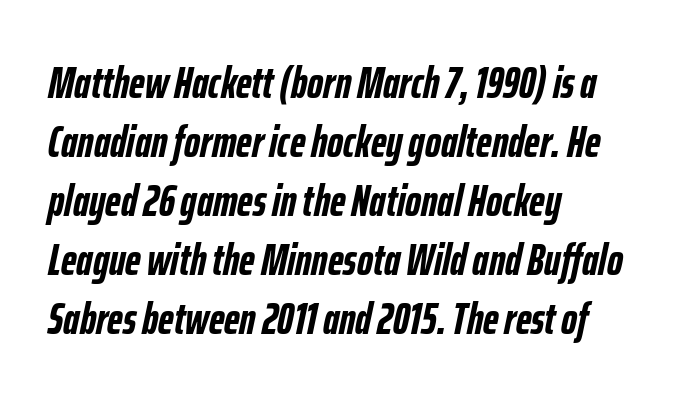
The image shows 44 px semibold, condensed type, italic (leaning right); set left-aligned, normal line spacing (1.34x), normal letter spacing, not underlined; low stroke contrast and a medium x-height.
